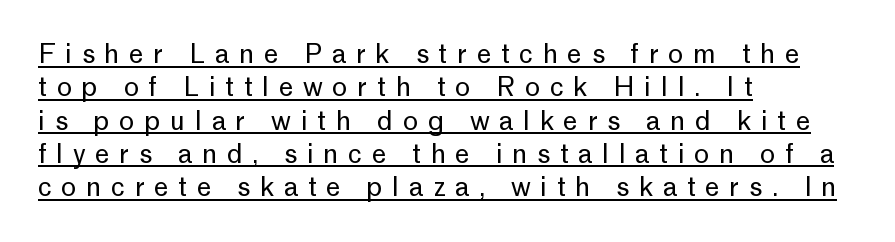
The image shows 26 px text type, upright; set left-aligned, normal line spacing (1.28x), unusually wide letter spacing (+0.37 em), underlined.
